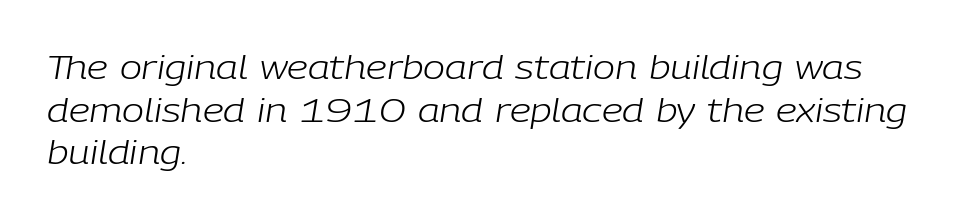
Q: Is the text bold? A: No.
Q: Is the text italic (slanted)? A: Yes, it leans right by about 9 degrees.
Q: Is the text underlined? A: No.
Q: How is the paragraph aligned? A: Left-aligned.
Q: Is the spacing between letters normal or unusually wide? A: Normal.
Q: Is the spacing between lines tight, normal or loose? A: Normal.
Q: Width (condensed, normal, or wide)? A: Normal.
Q: Stroke contrast? A: Low.
Q: x-height? A: Medium.
Q: Monospaced? A: No.
